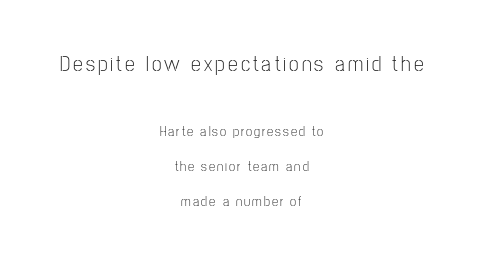
{"italic": "no", "bold": "no", "underline": "no", "align": "center", "line_spacing": "loose", "line_spacing_ratio": 2.5, "larger_block": "first", "size_ratio": 1.57, "glyph_px": 22}
